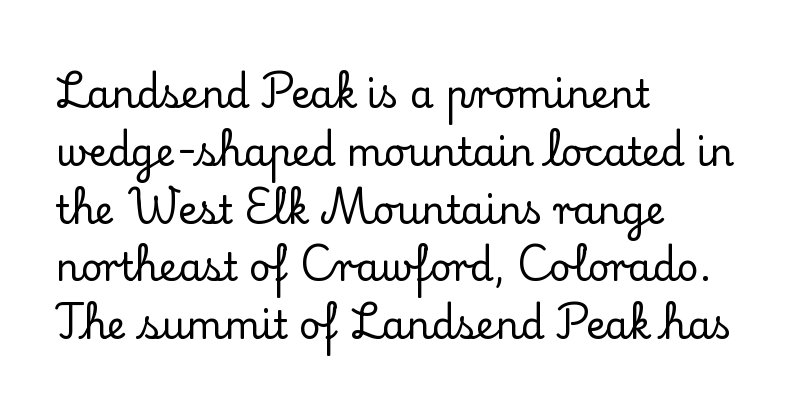
Notice how the passage keeps a crisp vertical edge on the left only. The letters sit at their default tracking, neither squeezed nor spread. The passage shown stacks its lines at a standard gap. Note the varied advance widths — an 'i' is clearly narrower than an 'm'. These lines were composed using upright roman letters. Classification — serif.
